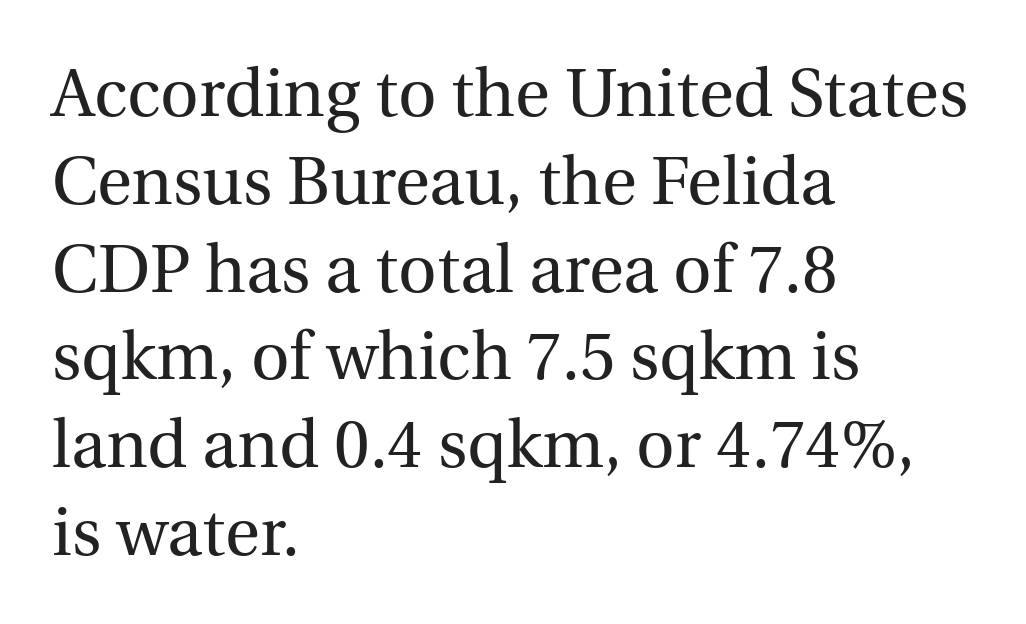
{"serif": "yes", "italic": "no", "bold": "no", "weight": "regular", "width": "normal", "x_height": "medium", "monospaced": "no", "underline": "no", "align": "left", "line_spacing": "normal", "line_spacing_ratio": 1.31, "letter_spacing": "normal", "letter_spacing_em": 0.0, "glyph_px": 67}
